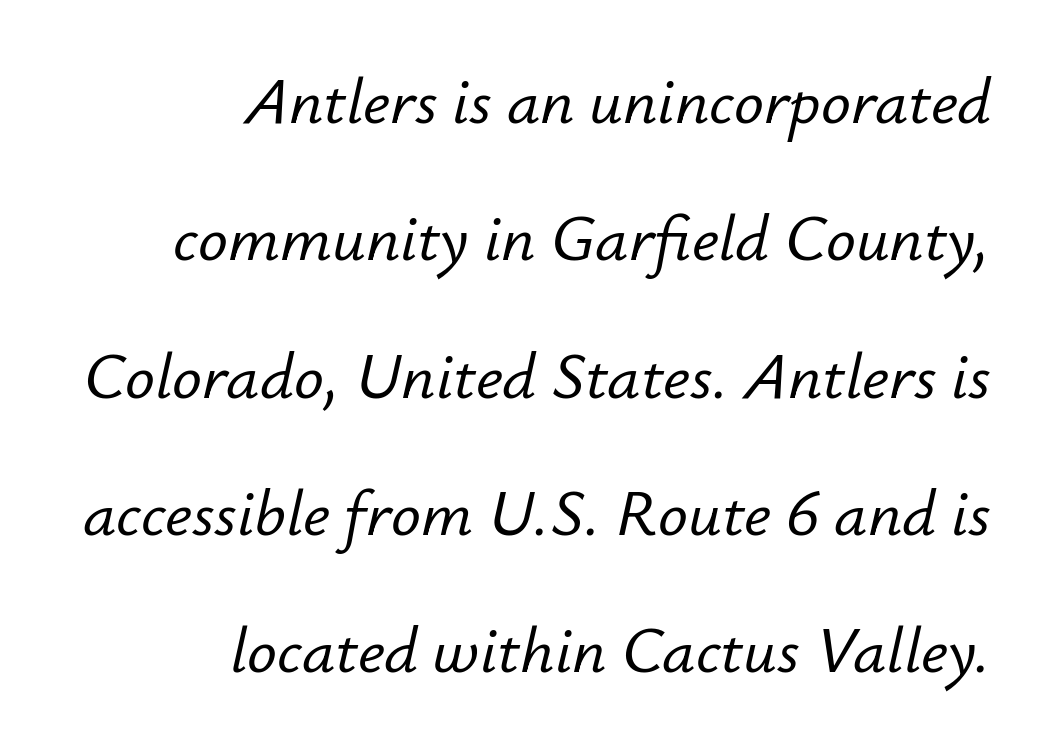
Q: Is the text italic (slanted)? A: Yes, it leans right by about 12 degrees.
Q: Is the text underlined? A: No.
Q: How is the paragraph aligned? A: Right-aligned.
Q: Is the spacing between letters normal or unusually wide? A: Normal.
Q: Is the spacing between lines tight, normal or loose? A: Loose.
Q: Width (condensed, normal, or wide)? A: Normal.
Q: Stroke contrast? A: Low.
Q: x-height? A: Small.
Q: Monospaced? A: No.
